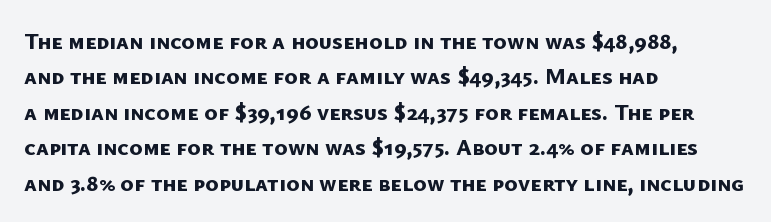
Q: Is the text bold? A: Yes.
Q: Is the text underlined? A: No.
Q: How is the paragraph aligned? A: Left-aligned.
Q: Is the spacing between letters normal or unusually wide? A: Normal.
Q: Is the spacing between lines tight, normal or loose? A: Normal.
